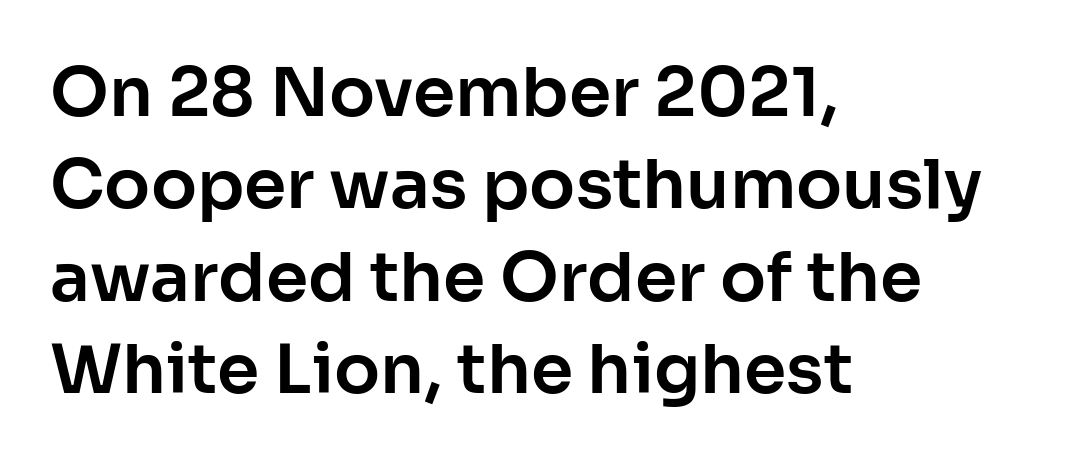
{"serif": "no", "italic": "no", "width": "normal", "stroke_contrast": "low", "x_height": "medium", "monospaced": "no", "underline": "no", "align": "left", "line_spacing": "normal", "line_spacing_ratio": 1.36, "letter_spacing": "normal", "letter_spacing_em": 0.0, "glyph_px": 68}
